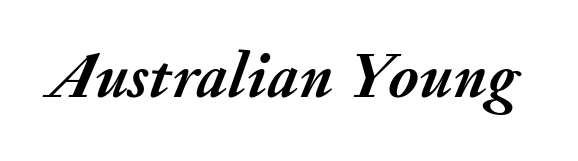
Emphasis-style slanted type is in use. What weight is shown? A full bold with thick strokes. Glyph-to-glyph distance matches everyday printed text. Do the characters align in a grid? No, the font is proportional. The foot of each line stays bare and open.
